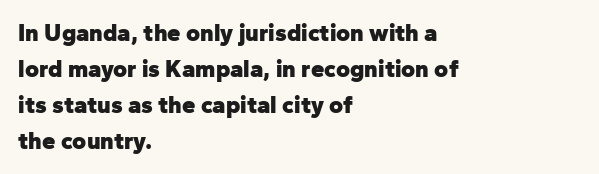
Q: Is the text bold? A: Yes.
Q: Is the text italic (slanted)? A: No, it is upright.
Q: Is the text underlined? A: No.
Q: How is the paragraph aligned? A: Left-aligned.
Q: Is the spacing between letters normal or unusually wide? A: Normal.
Q: Is the spacing between lines tight, normal or loose? A: Normal.
